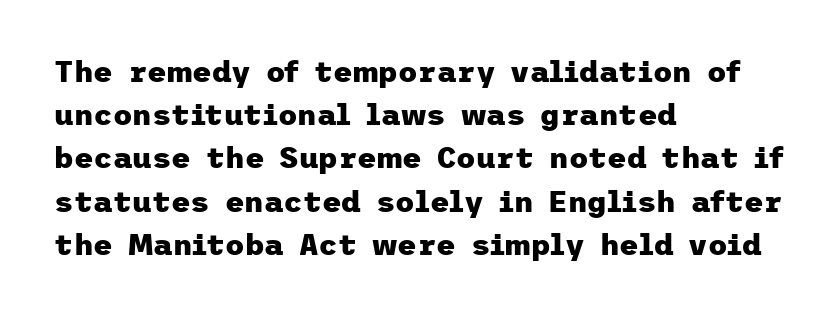
{"serif": "no", "italic": "no", "bold": "yes", "weight": "heavy", "width": "normal", "stroke_contrast": "low", "x_height": "medium", "underline": "no", "align": "left", "line_spacing": "normal", "line_spacing_ratio": 1.44, "letter_spacing": "normal", "letter_spacing_em": 0.0, "glyph_px": 30}
